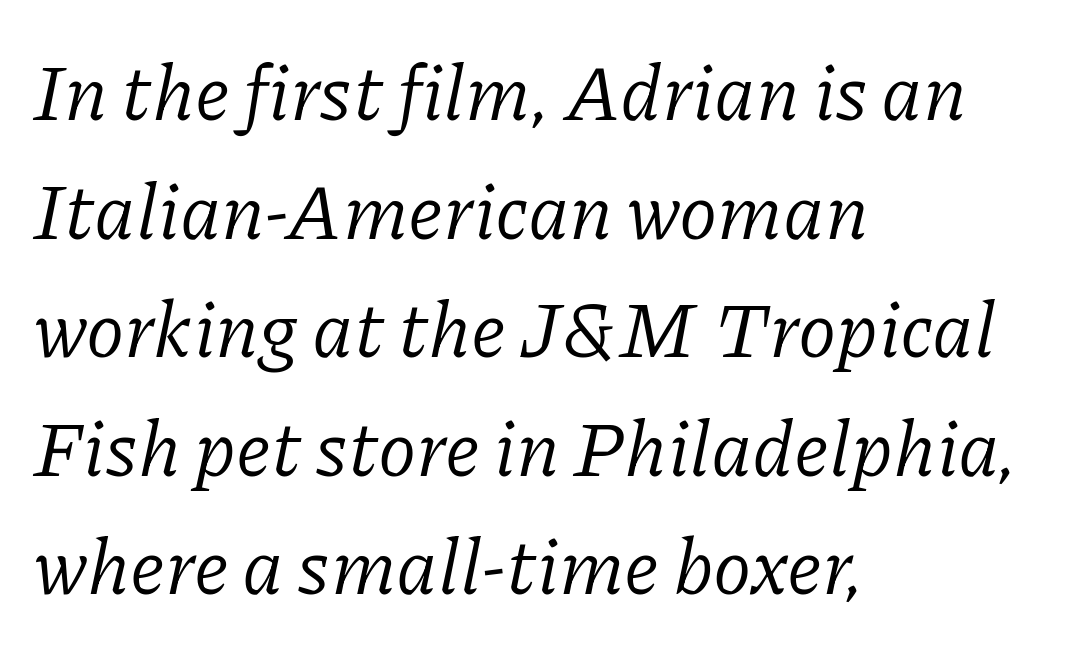
The image shows 78 px regular-weight serif type, italic (leaning right); set left-aligned, normal line spacing (1.52x), normal letter spacing, not underlined; low stroke contrast and a medium x-height.
